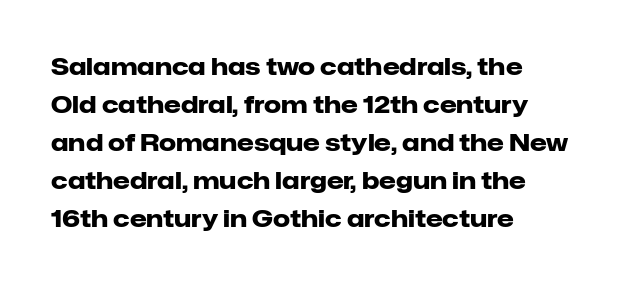
The image shows 24 px bold type, upright; set left-aligned, normal line spacing (1.58x), normal letter spacing, not underlined.
